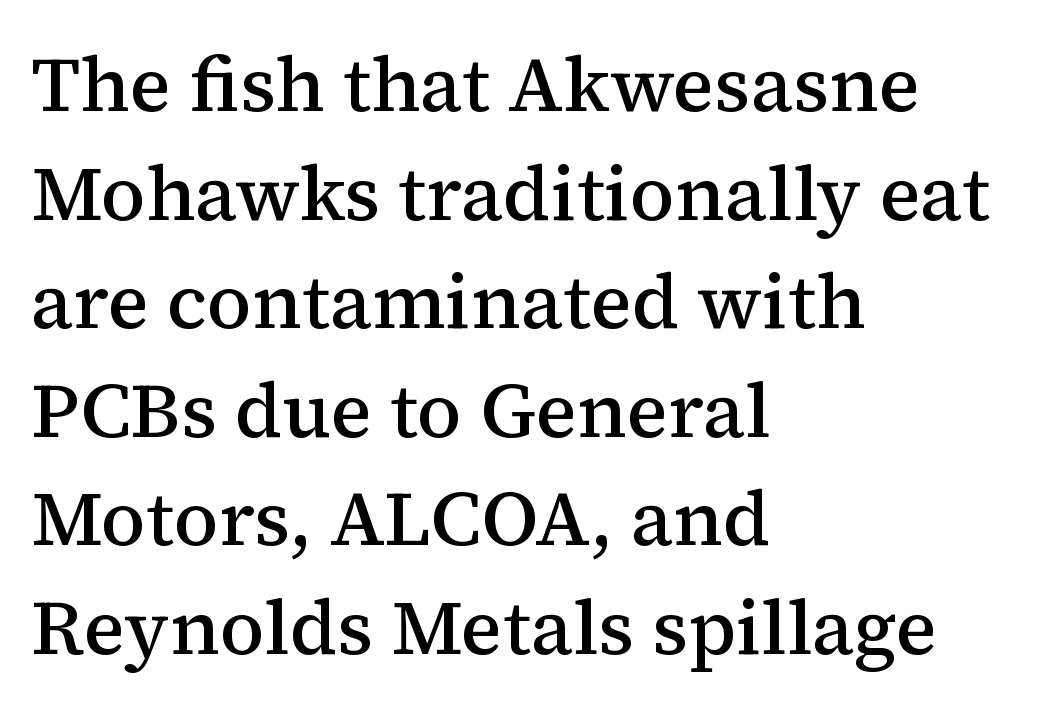
{"serif": "yes", "italic": "no", "bold": "semi", "weight": "semibold", "width": "normal", "stroke_contrast": "medium", "x_height": "medium", "monospaced": "no", "underline": "no", "align": "left", "line_spacing": "normal", "line_spacing_ratio": 1.41, "letter_spacing": "normal", "letter_spacing_em": 0.0, "glyph_px": 77}
